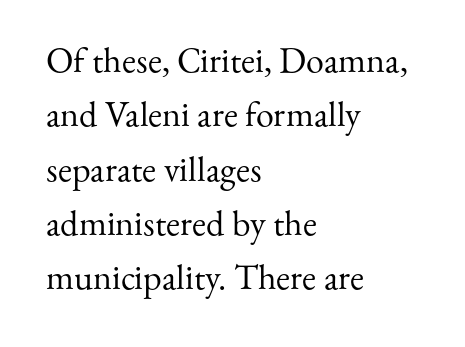
Q: Is the text bold? A: No.
Q: Is the text italic (slanted)? A: No, it is upright.
Q: Is the typeface a serif or a sans-serif typeface? A: Serif.
Q: Is the text underlined? A: No.
Q: How is the paragraph aligned? A: Left-aligned.
Q: Is the spacing between letters normal or unusually wide? A: Normal.
Q: Is the spacing between lines tight, normal or loose? A: Normal.
Q: Width (condensed, normal, or wide)? A: Normal.
Q: Stroke contrast? A: Medium.
Q: x-height? A: Small.
Q: Monospaced? A: No.
